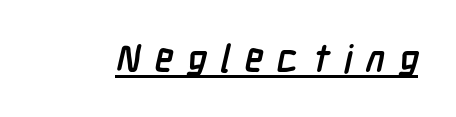
Q: Is the text bold? A: Yes.
Q: Is the typeface a serif or a sans-serif typeface? A: Sans-serif.
Q: Is the text underlined? A: Yes.
Q: Is the spacing between letters normal or unusually wide? A: Unusually wide.
Q: Width (condensed, normal, or wide)? A: Condensed.
Q: Stroke contrast? A: Low.
Q: x-height? A: Medium.
Q: Monospaced? A: No.
